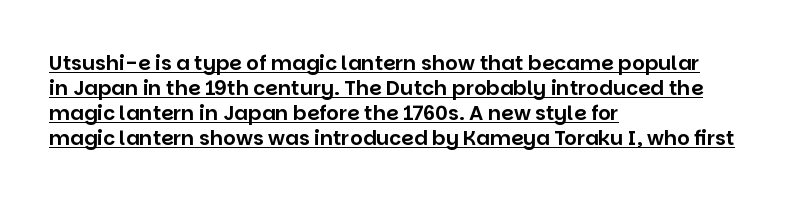
{"italic": "no", "underline": "yes", "align": "left", "line_spacing": "normal", "line_spacing_ratio": 1.25, "letter_spacing": "normal", "letter_spacing_em": 0.0, "glyph_px": 20}
